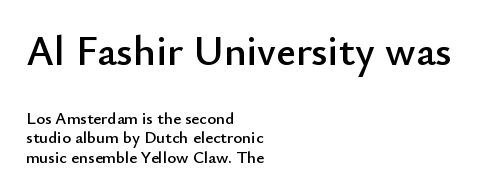
Q: Is the text italic (slanted)? A: No, it is upright.
Q: Is the typeface a serif or a sans-serif typeface? A: Sans-serif.
Q: Is the text underlined? A: No.
Q: How is the paragraph aligned? A: Left-aligned.
Q: Is the spacing between letters normal or unusually wide? A: Normal.
Q: Is the spacing between lines tight, normal or loose? A: Tight.
Q: Which block of text is set in a larger size, the first (top) or the second (bottom)? A: The first (top) one.
Q: Width (condensed, normal, or wide)? A: Normal.
Q: Stroke contrast? A: Low.
Q: x-height? A: Small.
Q: Monospaced? A: No.
